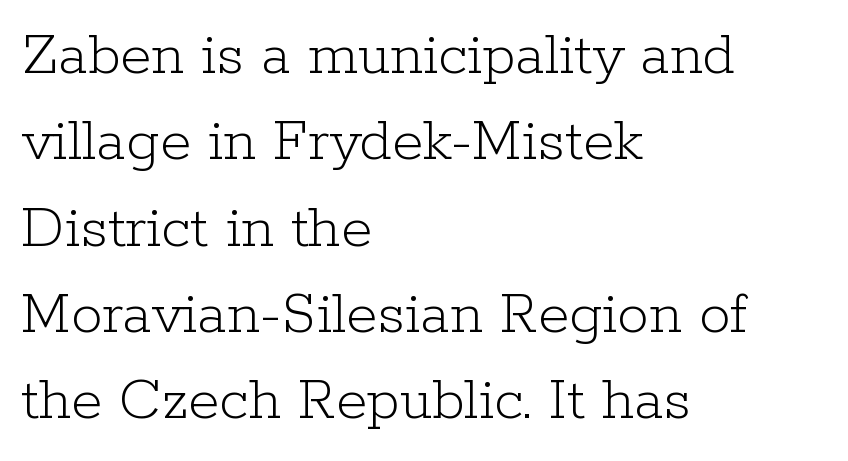
The image shows 63 px light serif type, upright; set left-aligned, normal line spacing (1.37x), normal letter spacing, not underlined; low stroke contrast and a medium x-height.
